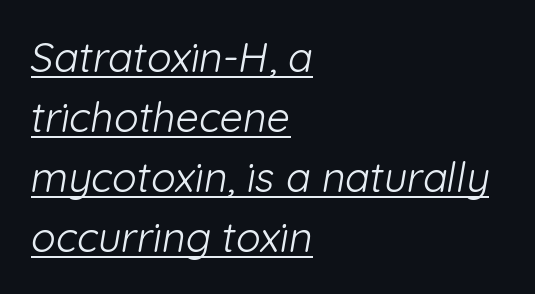
Q: Is the text bold? A: No.
Q: Is the typeface a serif or a sans-serif typeface? A: Sans-serif.
Q: Is the text underlined? A: Yes.
Q: How is the paragraph aligned? A: Left-aligned.
Q: Is the spacing between letters normal or unusually wide? A: Normal.
Q: Is the spacing between lines tight, normal or loose? A: Normal.
Q: Width (condensed, normal, or wide)? A: Normal.
Q: Stroke contrast? A: Low.
Q: x-height? A: Medium.
Q: Monospaced? A: No.
